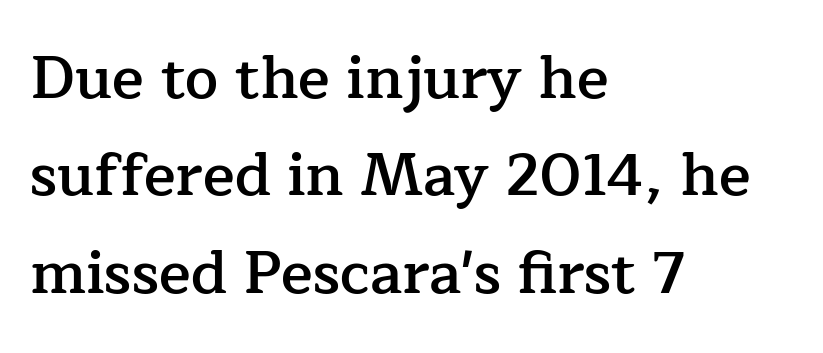
Q: Is the text bold? A: Semi-bold.
Q: Is the text italic (slanted)? A: No, it is upright.
Q: Is the typeface a serif or a sans-serif typeface? A: Serif.
Q: Is the text underlined? A: No.
Q: How is the paragraph aligned? A: Left-aligned.
Q: Is the spacing between letters normal or unusually wide? A: Normal.
Q: Is the spacing between lines tight, normal or loose? A: Normal.
Q: Width (condensed, normal, or wide)? A: Normal.
Q: Stroke contrast? A: Low.
Q: x-height? A: Medium.
Q: Monospaced? A: No.
